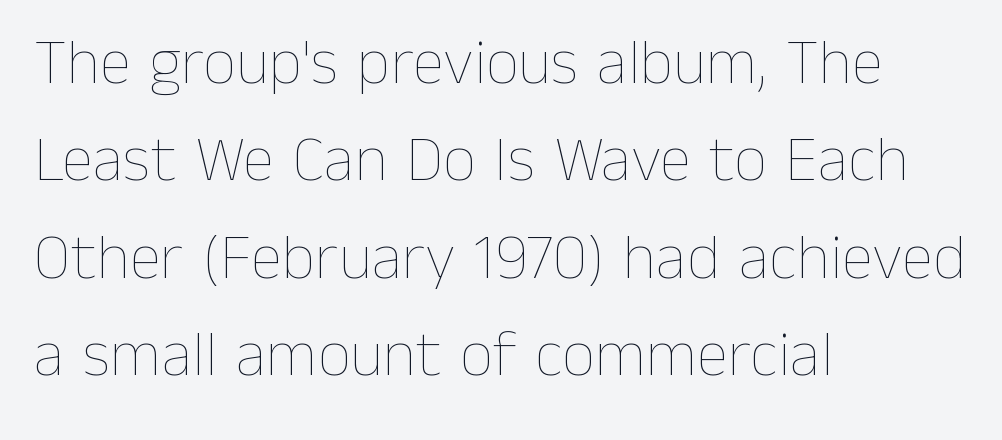
Q: Is the text bold? A: No.
Q: Is the text italic (slanted)? A: No, it is upright.
Q: Is the text underlined? A: No.
Q: How is the paragraph aligned? A: Left-aligned.
Q: Is the spacing between letters normal or unusually wide? A: Normal.
Q: Is the spacing between lines tight, normal or loose? A: Normal.
Q: Width (condensed, normal, or wide)? A: Normal.
Q: Stroke contrast? A: Low.
Q: x-height? A: Medium.
Q: Monospaced? A: No.
